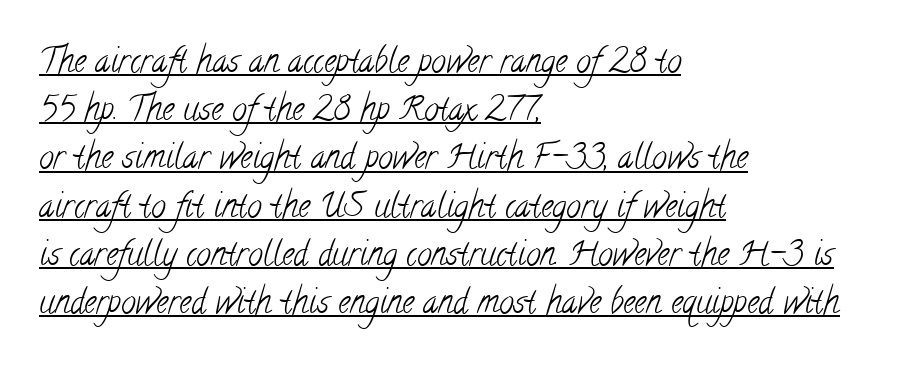
Q: Is the text bold? A: No.
Q: Is the text underlined? A: Yes.
Q: How is the paragraph aligned? A: Left-aligned.
Q: Is the spacing between letters normal or unusually wide? A: Normal.
Q: Is the spacing between lines tight, normal or loose? A: Normal.
Q: Width (condensed, normal, or wide)? A: Condensed.
Q: Stroke contrast? A: Low.
Q: x-height? A: Small.
Q: Monospaced? A: No.
